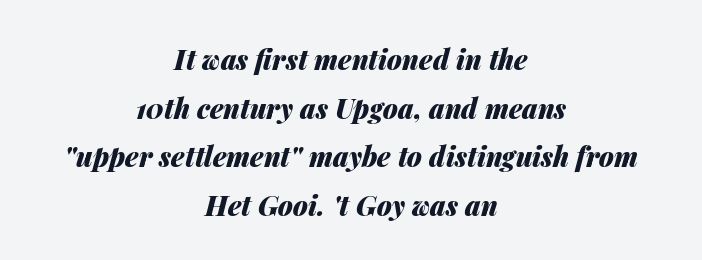
The image shows 27 px bold type, italic (leaning right); set centered, line spacing 1.8x, normal letter spacing, not underlined.
